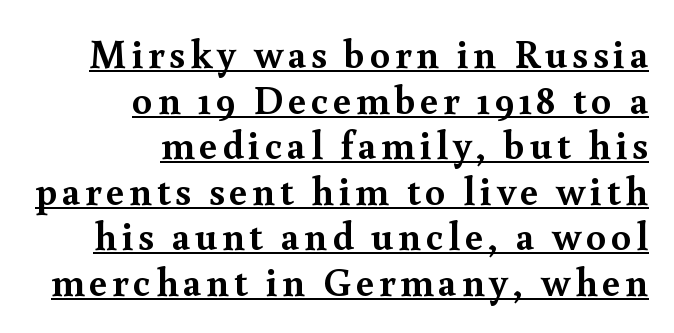
Q: Is the text bold? A: Yes.
Q: Is the text italic (slanted)? A: No, it is upright.
Q: Is the typeface a serif or a sans-serif typeface? A: Serif.
Q: Is the text underlined? A: Yes.
Q: How is the paragraph aligned? A: Right-aligned.
Q: Is the spacing between lines tight, normal or loose? A: Tight.
Q: Width (condensed, normal, or wide)? A: Normal.
Q: x-height? A: Small.
Q: Monospaced? A: No.
